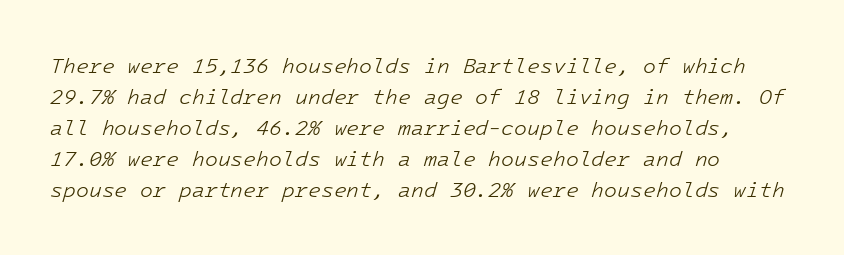
The image shows 21 px text type, italic (leaning right); set normal line spacing (1.48x), normal letter spacing, not underlined.
